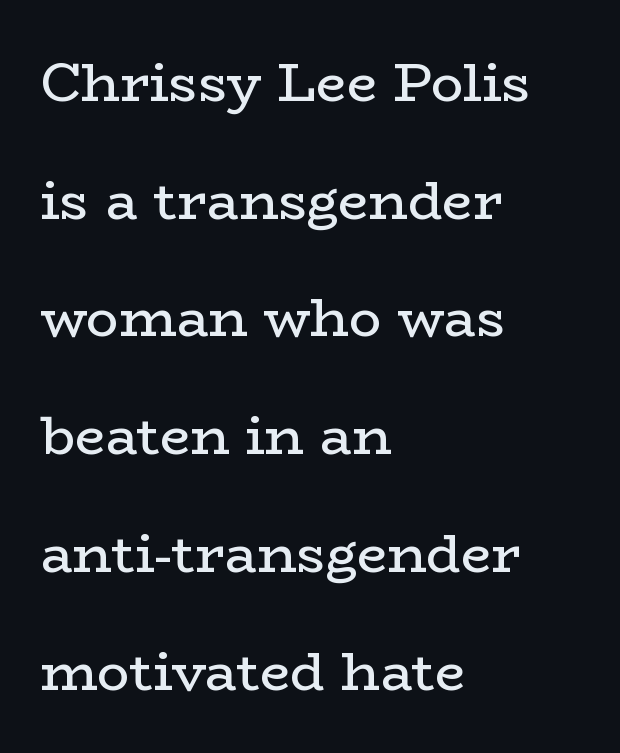
{"serif": "yes", "italic": "no", "bold": "no", "weight": "regular", "width": "wide", "stroke_contrast": "low", "x_height": "medium", "monospaced": "no", "underline": "no", "align": "left", "line_spacing": "loose", "line_spacing_ratio": 2.18, "letter_spacing": "normal", "letter_spacing_em": 0.0, "glyph_px": 54}
